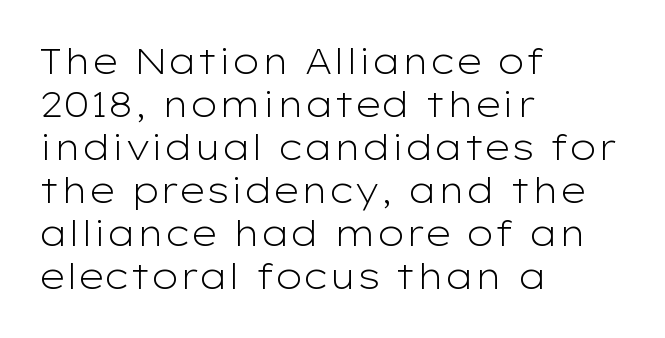
Q: Is the text bold? A: No.
Q: Is the text italic (slanted)? A: No, it is upright.
Q: Is the typeface a serif or a sans-serif typeface? A: Sans-serif.
Q: Is the text underlined? A: No.
Q: How is the paragraph aligned? A: Left-aligned.
Q: Is the spacing between letters normal or unusually wide? A: Normal.
Q: Width (condensed, normal, or wide)? A: Wide.
Q: Stroke contrast? A: Low.
Q: x-height? A: Medium.
Q: Monospaced? A: No.
